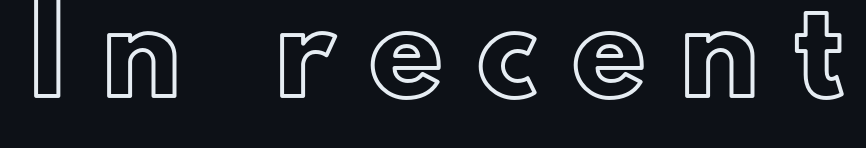
The image shows 79 px text type, upright; set unusually wide letter spacing (+0.46 em), not underlined; a small x-height.
